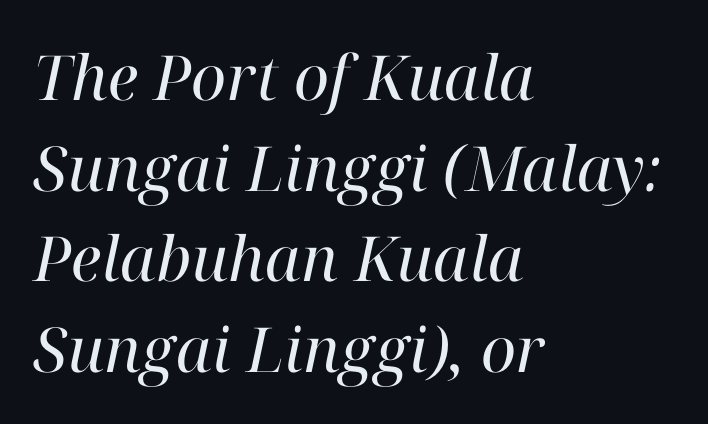
The image shows 62 px regular-weight serif type, italic (leaning right); set left-aligned, normal line spacing (1.46x), normal letter spacing, not underlined; high stroke contrast and a medium x-height.
